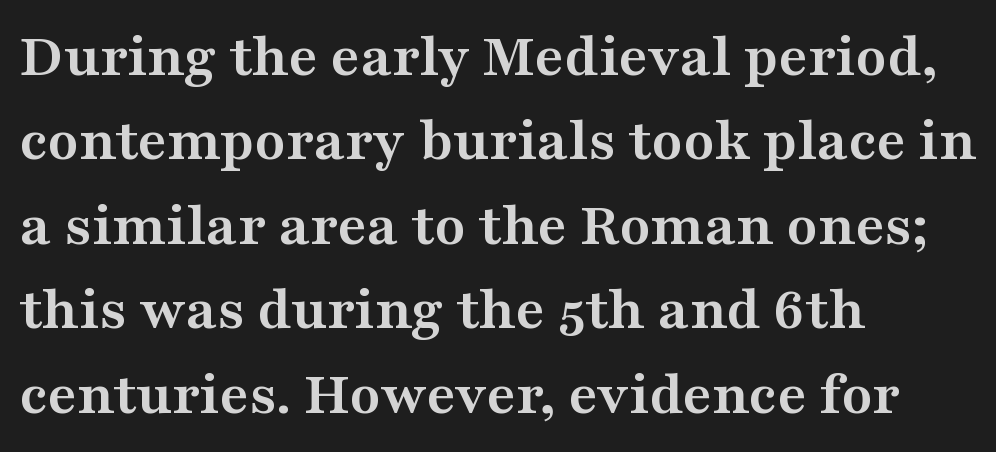
Pretty heavy lettering here — definitely bold. Each line starts at the same left margin while the right side varies. Only glyphs here, with clear space below each row. Each word holds together tightly as a unit, with standard inter-letter gaps. Designer's note — italics off, roman on. In terms of leading, this rendering sits right in the middle.
